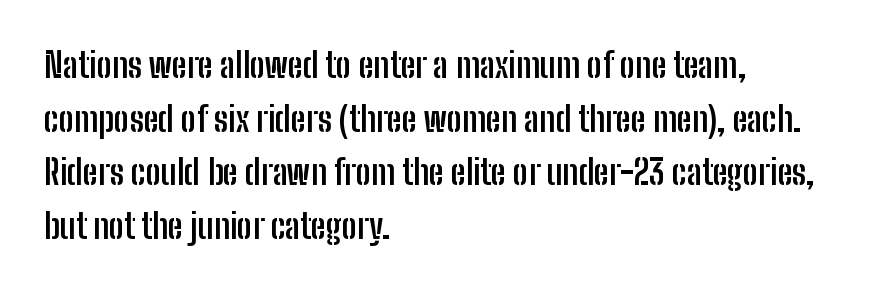
The image shows 34 px semibold, condensed sans-serif type, upright; set left-aligned, normal line spacing (1.58x), normal letter spacing, not underlined; low stroke contrast and a medium x-height.
